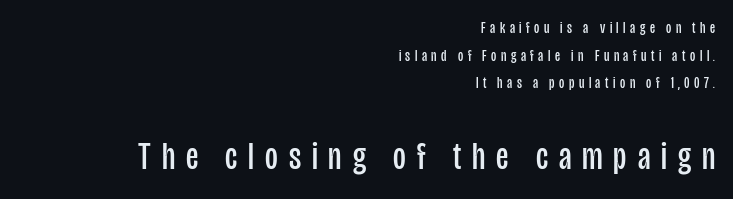
Q: Is the text bold? A: No.
Q: Is the text italic (slanted)? A: No, it is upright.
Q: Is the typeface a serif or a sans-serif typeface? A: Sans-serif.
Q: Is the text underlined? A: No.
Q: How is the paragraph aligned? A: Right-aligned.
Q: Is the spacing between letters normal or unusually wide? A: Unusually wide.
Q: Which block of text is set in a larger size, the first (top) or the second (bottom)? A: The second (bottom) one.
Q: Width (condensed, normal, or wide)? A: Condensed.
Q: Stroke contrast? A: Low.
Q: x-height? A: Large.
Q: Monospaced? A: No.
